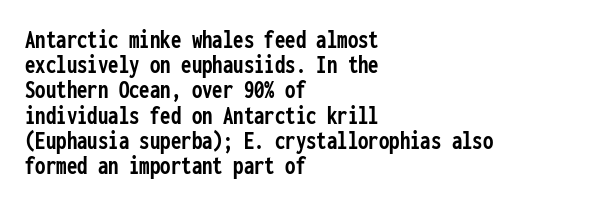
As a designer I'd log this as weight 700, bold. Summary of vertical rhythm: compact, with narrow interline spacing. The ragged edge is on the right, which tells us the setting is flush left. The typography opts for an upright posture over an oblique one. Words appear dense and cohesive because spacing is normal. A clean baseline with only descenders dipping below it.
